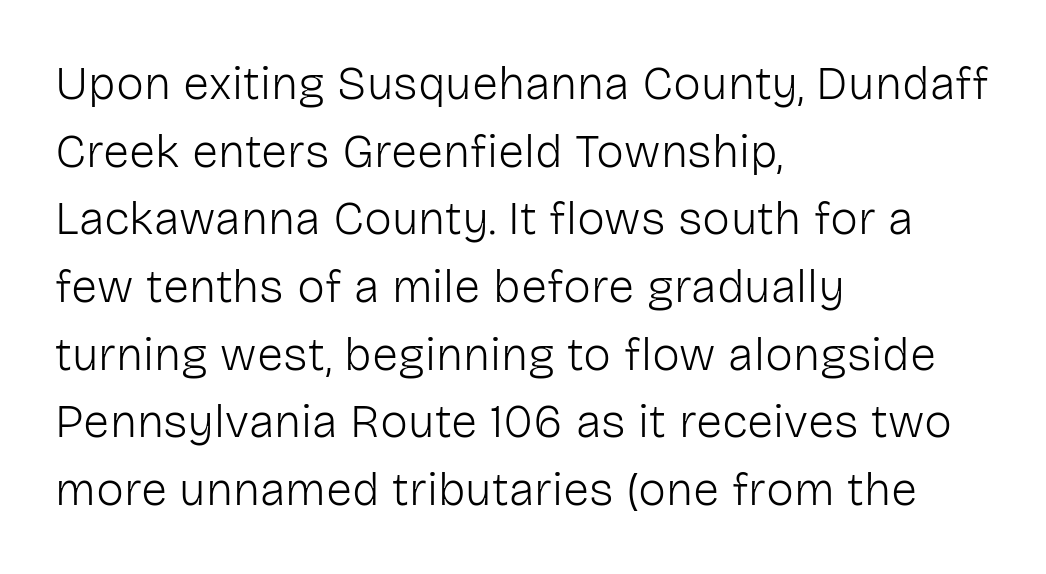
Q: Is the text bold? A: No.
Q: Is the text italic (slanted)? A: No, it is upright.
Q: Is the typeface a serif or a sans-serif typeface? A: Sans-serif.
Q: Is the text underlined? A: No.
Q: How is the paragraph aligned? A: Left-aligned.
Q: Is the spacing between letters normal or unusually wide? A: Normal.
Q: Is the spacing between lines tight, normal or loose? A: Normal.
Q: Width (condensed, normal, or wide)? A: Normal.
Q: Stroke contrast? A: Low.
Q: x-height? A: Medium.
Q: Monospaced? A: No.
